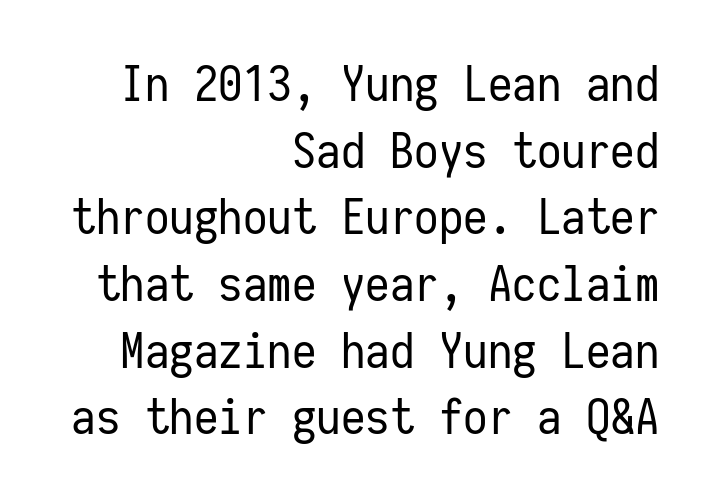
{"serif": "no", "italic": "no", "bold": "no", "weight": "regular", "width": "condensed", "stroke_contrast": "low", "x_height": "medium", "monospaced": "yes", "underline": "no", "align": "right", "line_spacing": "normal", "line_spacing_ratio": 1.36, "letter_spacing": "normal", "letter_spacing_em": 0.0, "glyph_px": 49}
